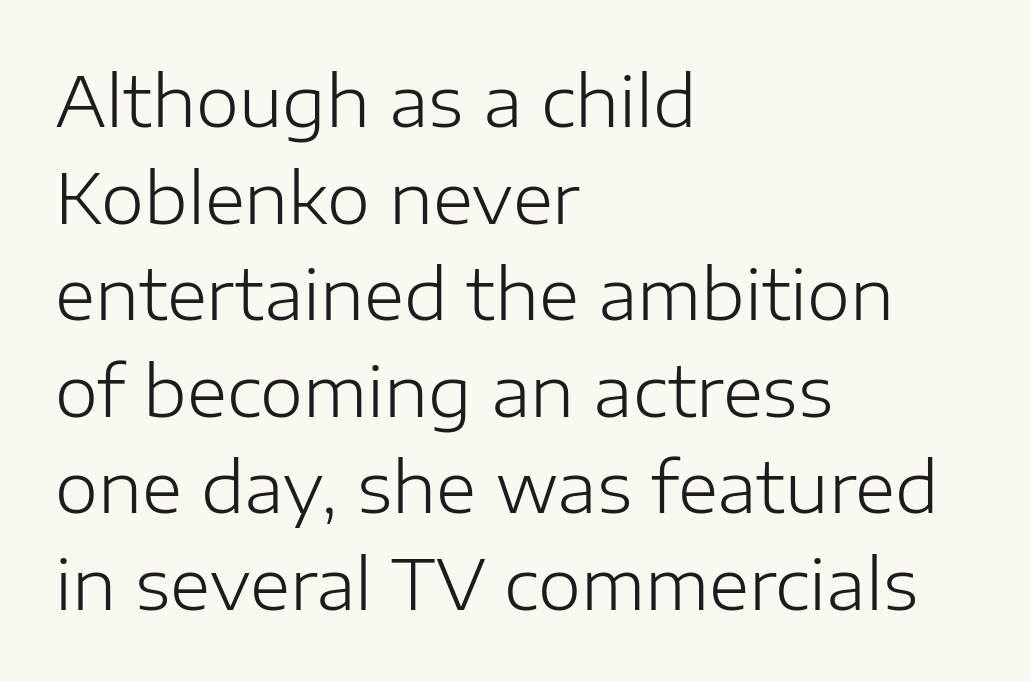
{"serif": "no", "italic": "no", "bold": "no", "weight": "light", "width": "normal", "stroke_contrast": "low", "x_height": "medium", "monospaced": "no", "underline": "no", "align": "left", "line_spacing": "normal", "line_spacing_ratio": 1.4, "letter_spacing": "normal", "letter_spacing_em": 0.0, "glyph_px": 69}
